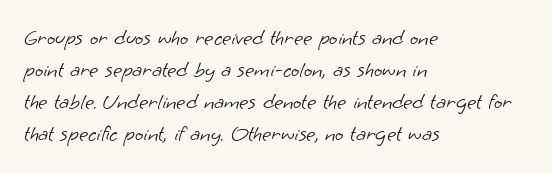
Students, observe: this is what conventionally led text looks like. Nobody touched the tracking dial on this one. Anything drawn beneath the words? Only blank space. A light-to-regular cut is what we see here. The setting favours the left margin, as ordinary paragraphs usually do.
